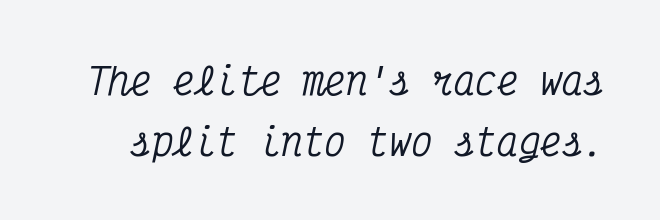
{"serif": "yes", "italic": "yes", "lean": "right", "slant_degrees": 12, "width": "condensed", "stroke_contrast": "medium", "x_height": "medium", "monospaced": "yes", "underline": "no", "line_spacing": "normal", "line_spacing_ratio": 1.69, "letter_spacing": "normal", "letter_spacing_em": 0.0, "glyph_px": 36}
